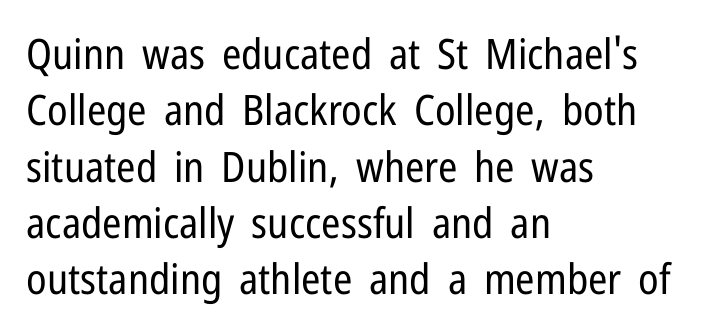
Teacher's note: observe the even left margin — that is flush-left alignment. A typesetter would call this zero additional tracking. The letters look calm and open, with moderate or lighter stems. The passage shown is typed in a proportional face where columns would drift. No italicization has been applied; the sample stays upright. Students, observe: this is what conventionally led text looks like.
